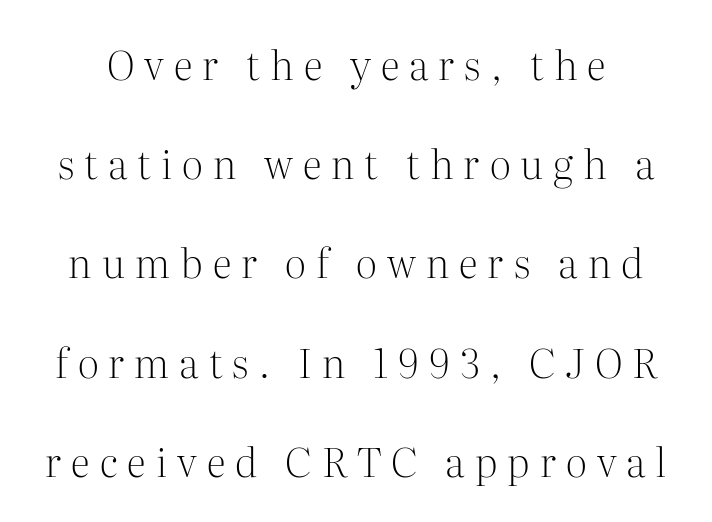
The image shows 40 px light serif type, upright; set loose line spacing (2.48x), unusually wide letter spacing (+0.25 em), not underlined; medium stroke contrast and a medium x-height.
